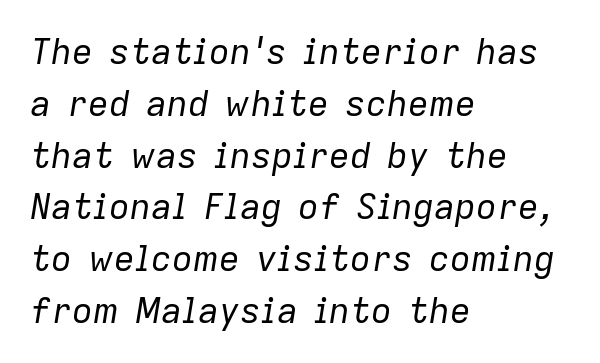
The image shows 35 px regular-weight type, italic (leaning right); set left-aligned, normal line spacing (1.48x), normal letter spacing, not underlined; low stroke contrast and a medium x-height.
